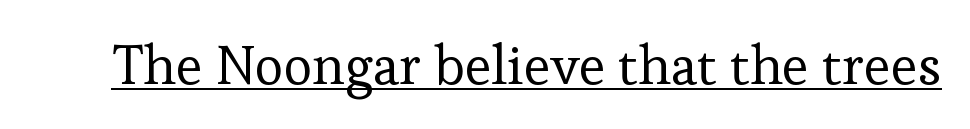
The image shows 55 px regular-weight serif type, upright; set normal letter spacing, underlined; low stroke contrast and a medium x-height.
